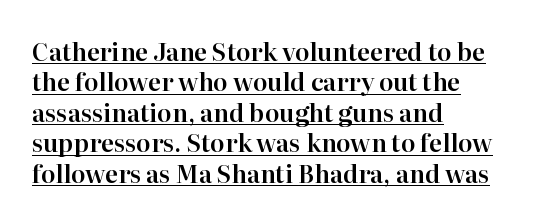
{"italic": "no", "underline": "yes", "align": "left", "line_spacing": "normal", "line_spacing_ratio": 1.27, "letter_spacing": "normal", "letter_spacing_em": 0.0, "glyph_px": 24}
